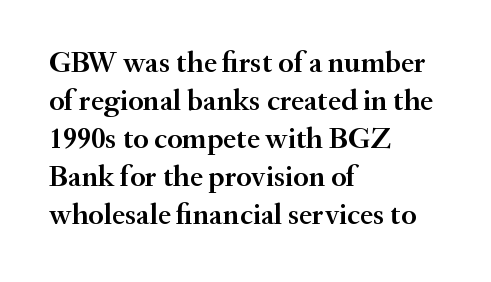
{"serif": "yes", "italic": "no", "bold": "semi", "weight": "semibold", "width": "normal", "stroke_contrast": "medium", "x_height": "small", "monospaced": "no", "underline": "no", "align": "left", "line_spacing": "normal", "line_spacing_ratio": 1.27, "letter_spacing": "normal", "letter_spacing_em": 0.0, "glyph_px": 30}
